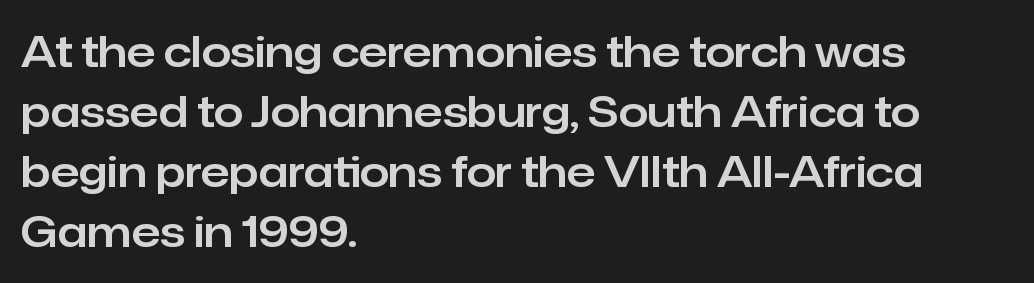
Examine the stroke ends and you'll find no serifs. Standard letterfit; no display-style spreading of the glyphs. Think of a printed novel: that variable character pitch is what you see here. One-word summary of the alignment: left.
